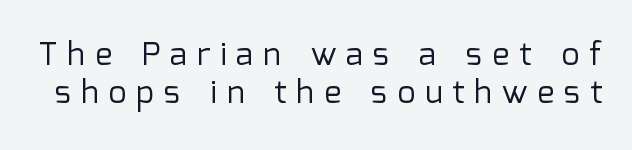
The image shows 32 px regular-weight sans-serif type, upright; set line spacing 1.18x, unusually wide letter spacing (+0.31 em), not underlined; low stroke contrast and a medium x-height.
